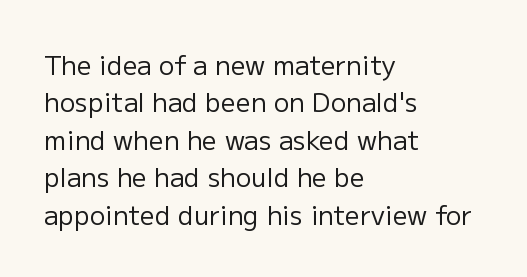
{"italic": "no", "bold": "no", "underline": "no", "align": "left", "line_spacing": "normal", "line_spacing_ratio": 1.44, "letter_spacing": "normal", "letter_spacing_em": 0.0, "glyph_px": 26}
